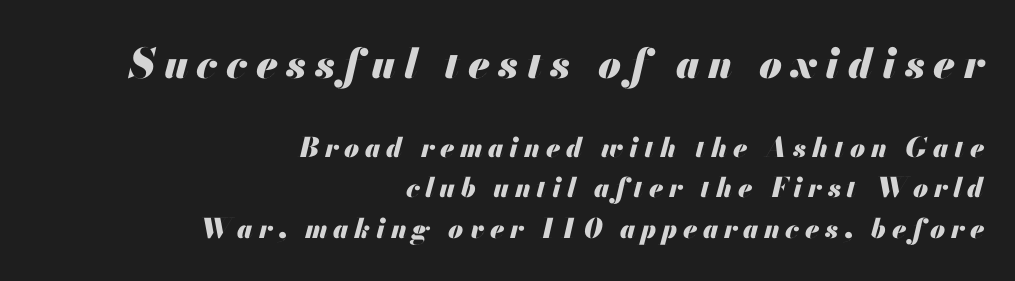
Spacing verdict: proportional, widths tailored to each character. Its strokes are broad and dark, the hallmark of bold type. Does the bottom block carry the larger type? No, the top block does. If you drew a ruler down the right edge, every line would touch it. The designer left line spacing at the default. These lines have a slow, spaced-out rhythm from letter to letter.
